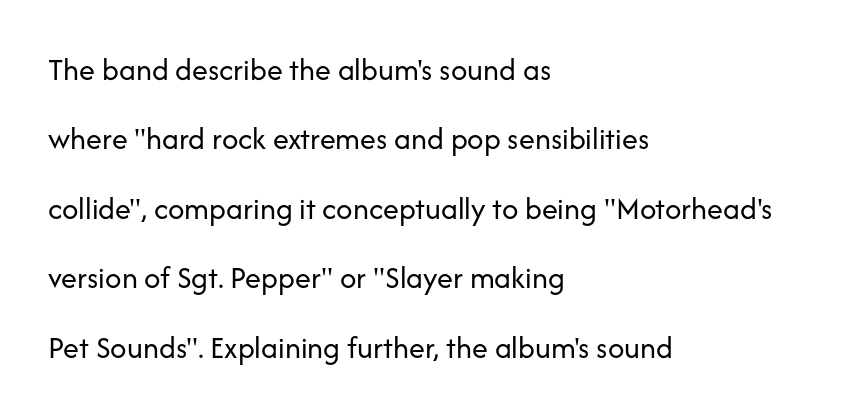
Q: Is the text bold? A: No.
Q: Is the text italic (slanted)? A: No, it is upright.
Q: Is the typeface a serif or a sans-serif typeface? A: Sans-serif.
Q: Is the text underlined? A: No.
Q: How is the paragraph aligned? A: Left-aligned.
Q: Is the spacing between letters normal or unusually wide? A: Normal.
Q: Is the spacing between lines tight, normal or loose? A: Loose.
Q: Width (condensed, normal, or wide)? A: Normal.
Q: Stroke contrast? A: Low.
Q: x-height? A: Medium.
Q: Monospaced? A: No.
